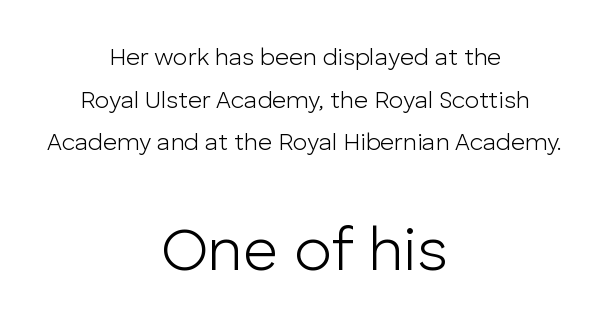
Is this a fixed-width face? No — the glyphs have proportional, varying widths. Does the type have serifs? No, each stem ends abruptly. Size contrast runs from small at the top to large at the bottom. Unlike italic type, these characters show no tilt at all. Centered paragraph, ragged on both sides. The string is rendered with underlining switched off.
